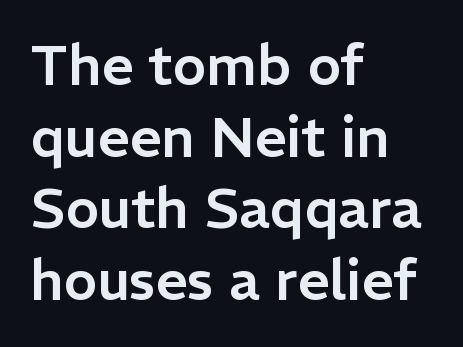
The image shows 56 px sans-serif type, upright; set left-aligned, normal line spacing (1.28x), normal letter spacing, not underlined; low stroke contrast and a medium x-height.
